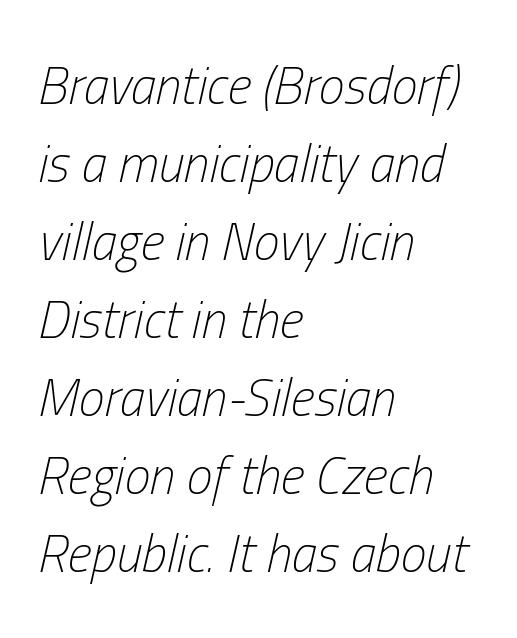
{"italic": "yes", "lean": "right", "slant_degrees": 13, "bold": "no", "weight": "light", "width": "condensed", "stroke_contrast": "low", "x_height": "medium", "monospaced": "no", "underline": "no", "align": "left", "line_spacing": "normal", "line_spacing_ratio": 1.5, "letter_spacing": "normal", "letter_spacing_em": 0.0, "glyph_px": 52}
